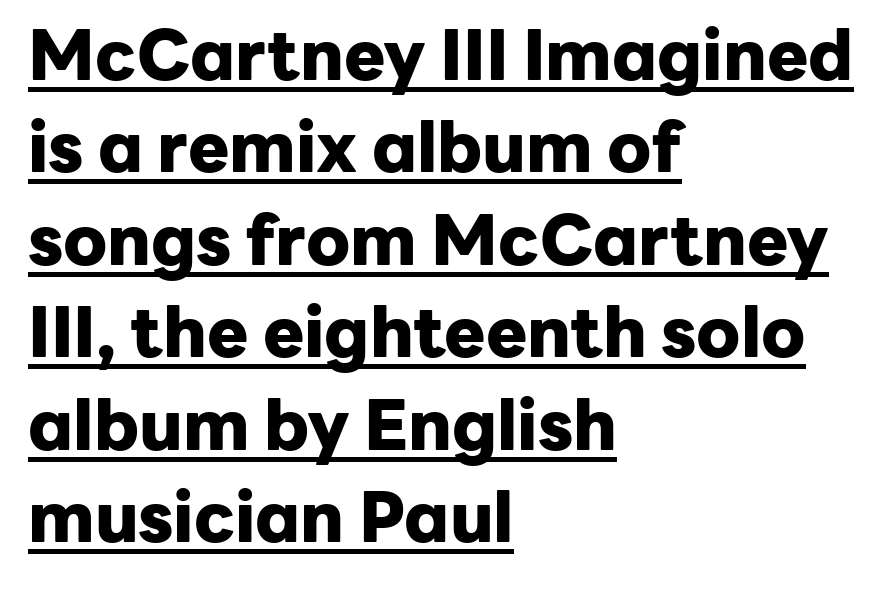
{"serif": "no", "italic": "no", "bold": "yes", "weight": "heavy", "width": "normal", "stroke_contrast": "low", "x_height": "medium", "monospaced": "no", "underline": "yes", "align": "left", "line_spacing": "normal", "line_spacing_ratio": 1.34, "letter_spacing": "normal", "letter_spacing_em": 0.0, "glyph_px": 69}
